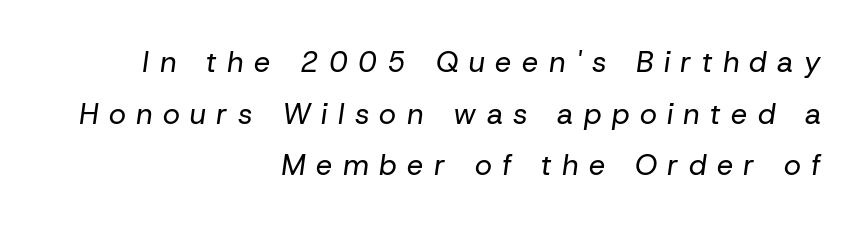
The image shows 29 px regular-weight type, italic (leaning right); set right-aligned, line spacing 1.78x, unusually wide letter spacing (+0.36 em), not underlined; low stroke contrast and a medium x-height.
